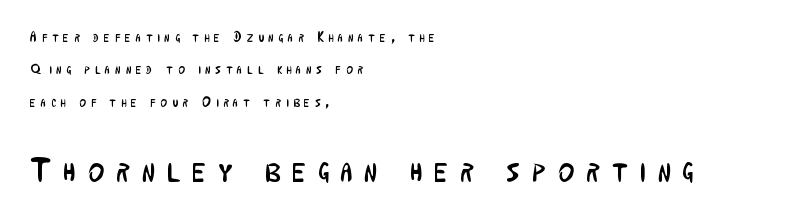
{"serif": "no", "italic": "no", "bold": "no", "weight": "regular", "width": "condensed", "stroke_contrast": "low", "x_height": "medium", "monospaced": "no", "underline": "no", "align": "left", "line_spacing": "loose", "line_spacing_ratio": 2.31, "letter_spacing": "wide", "letter_spacing_em": 0.36, "larger_block": "second", "size_ratio": 2.43, "glyph_px": 34}
